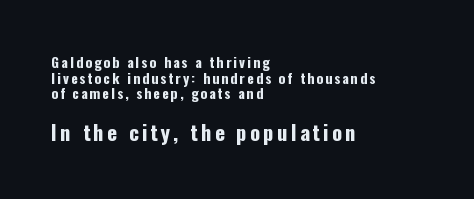
{"italic": "no", "bold": "yes", "underline": "no", "align": "left", "line_spacing": "tight", "line_spacing_ratio": 1.12, "larger_block": "second", "size_ratio": 1.5, "glyph_px": 21}
